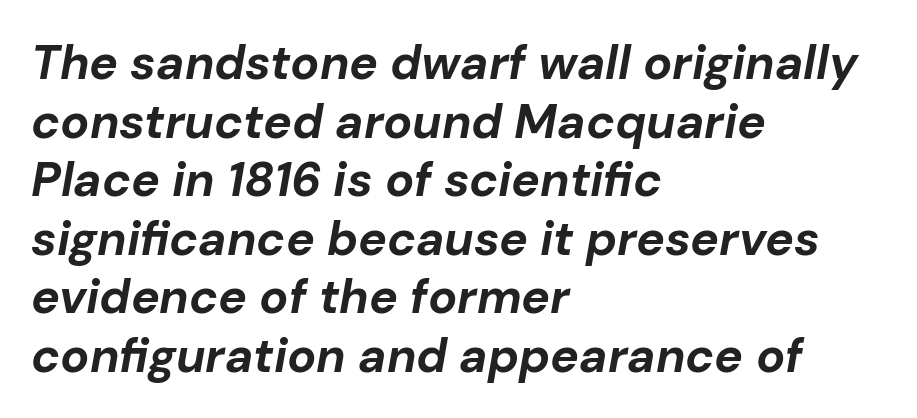
Q: Is the text bold? A: Yes.
Q: Is the text italic (slanted)? A: Yes, it leans right by about 10 degrees.
Q: Is the text underlined? A: No.
Q: How is the paragraph aligned? A: Left-aligned.
Q: Is the spacing between letters normal or unusually wide? A: Normal.
Q: Width (condensed, normal, or wide)? A: Normal.
Q: Stroke contrast? A: Low.
Q: x-height? A: Medium.
Q: Monospaced? A: No.
